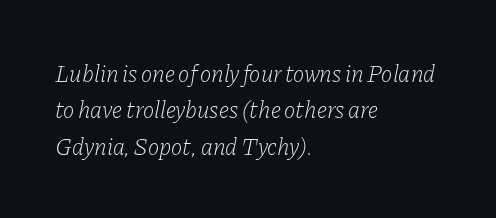
The rendering keeps characters at their native spacing. Quick note: underline off. This sample keeps an unexceptional amount of space between lines. You can tell it's italic because the verticals aren't actually vertical.
